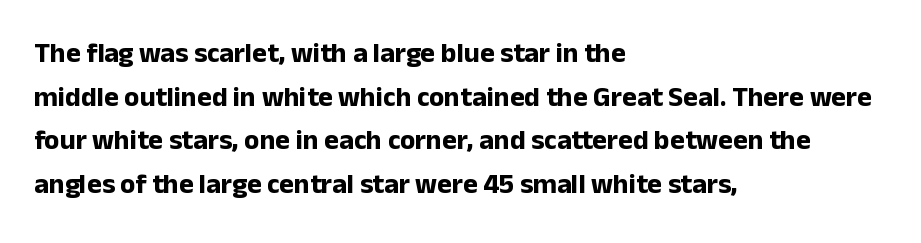
The letters stand straight up with perfectly vertical stems. The letters advance in unequal steps, a hallmark of proportional type. Anything drawn beneath the words? Only blank space. The passage shown has conventional tracking throughout. The passage is arranged the way most books set body copy — flush left. Summary of weight: heavy, a full bold.
